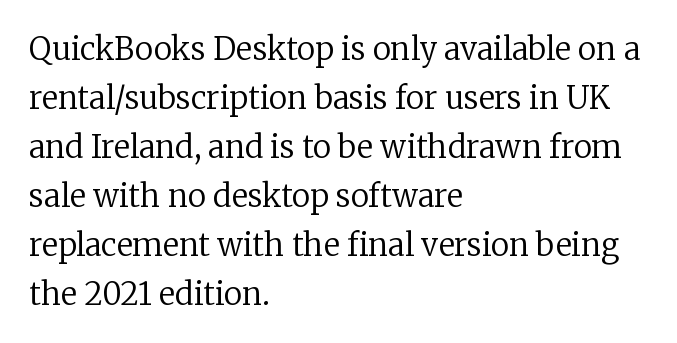
{"serif": "yes", "italic": "no", "bold": "no", "weight": "regular", "width": "normal", "stroke_contrast": "low", "x_height": "medium", "monospaced": "no", "underline": "no", "align": "left", "line_spacing": "normal", "line_spacing_ratio": 1.58, "letter_spacing": "normal", "letter_spacing_em": 0.0, "glyph_px": 31}
